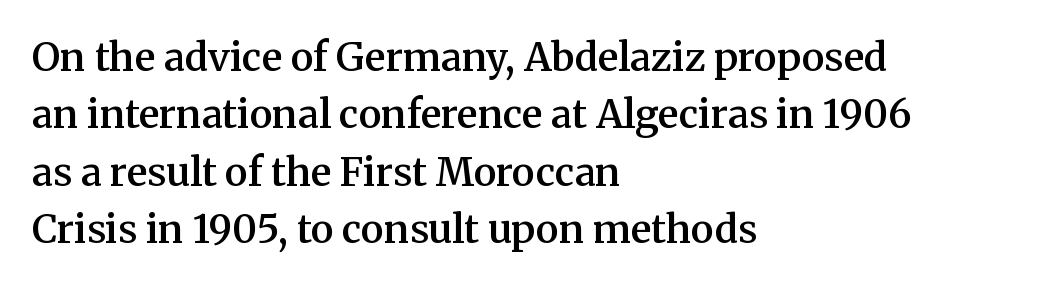
{"serif": "yes", "italic": "no", "bold": "semi", "weight": "semibold", "width": "normal", "stroke_contrast": "medium", "x_height": "medium", "monospaced": "no", "underline": "no", "align": "left", "line_spacing": "normal", "line_spacing_ratio": 1.47, "letter_spacing": "normal", "letter_spacing_em": 0.0, "glyph_px": 39}
